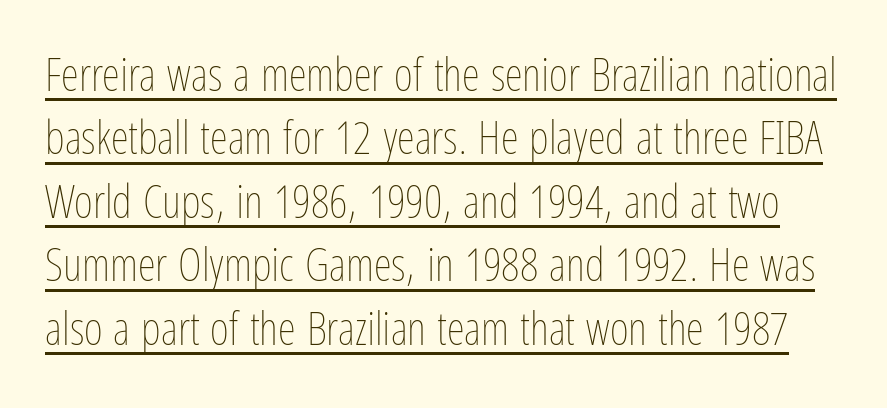
Looks like regular typesetting: each glyph gets only the width it needs. What's the leading like? Ordinary, nothing unusual. Tracking here is standard; glyphs follow each other at the usual distance. Stems and bowls with no extra thickness — not bold. Honestly, the underline is the first thing you notice here. A typesetter would mark this as roman, not italic.
